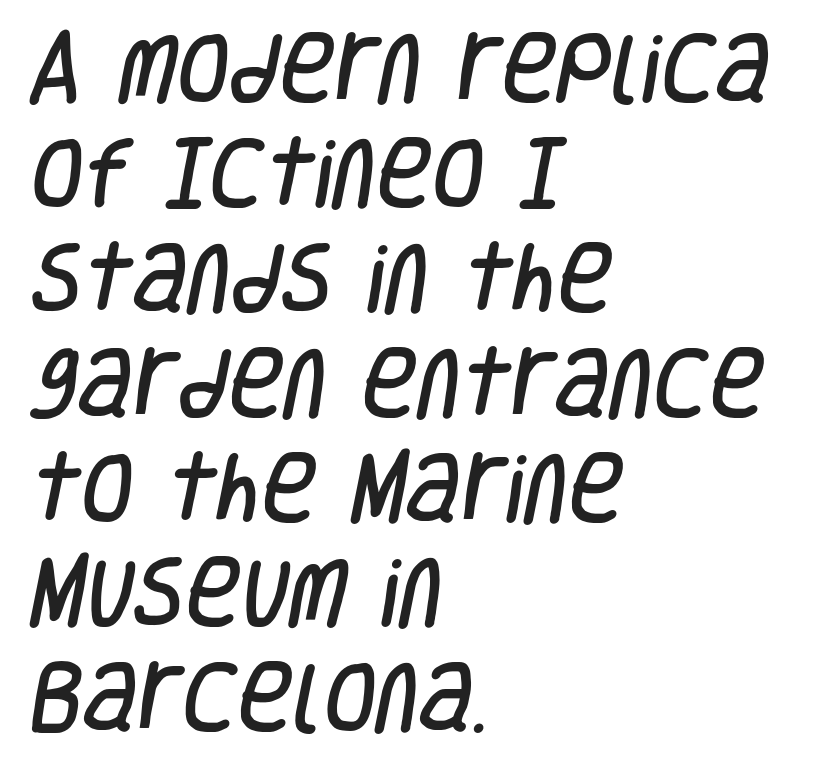
Q: Is the typeface a serif or a sans-serif typeface? A: Sans-serif.
Q: Is the text underlined? A: No.
Q: How is the paragraph aligned? A: Left-aligned.
Q: Is the spacing between letters normal or unusually wide? A: Normal.
Q: Is the spacing between lines tight, normal or loose? A: Normal.
Q: Width (condensed, normal, or wide)? A: Condensed.
Q: Stroke contrast? A: Low.
Q: x-height? A: Large.
Q: Monospaced? A: No.
